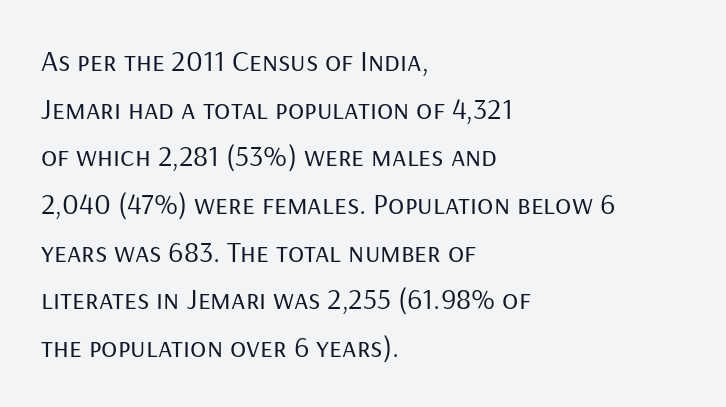
The image shows 30 px regular-weight sans-serif type, upright; set left-aligned, normal line spacing (1.59x), normal letter spacing, not underlined; low stroke contrast and a medium x-height.
